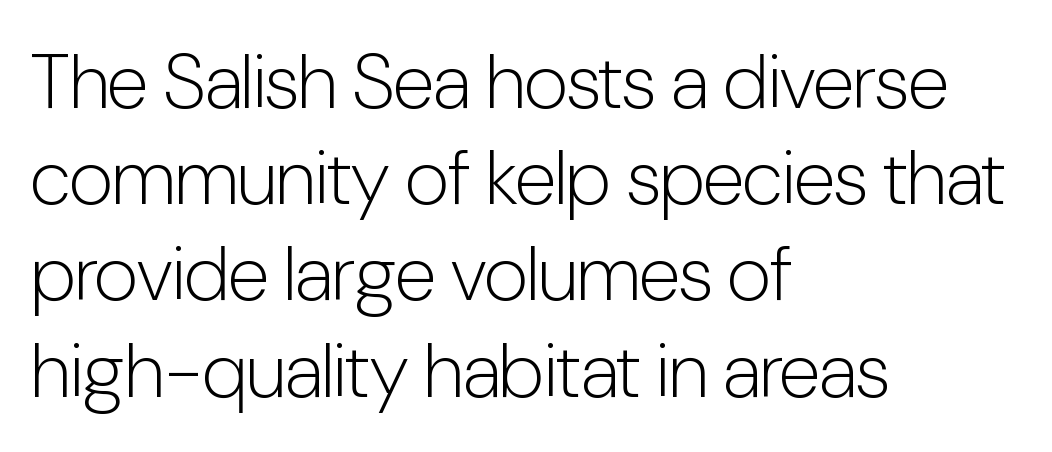
{"serif": "no", "italic": "no", "bold": "no", "weight": "light", "width": "condensed", "stroke_contrast": "low", "x_height": "medium", "monospaced": "no", "underline": "no", "align": "left", "line_spacing": "normal", "line_spacing_ratio": 1.25, "letter_spacing": "normal", "letter_spacing_em": 0.0, "glyph_px": 77}
